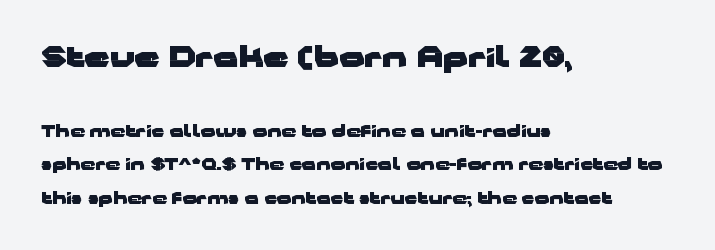
The image shows 28 px heavy, wide sans-serif type, upright; set left-aligned, loose line spacing (2.09x), normal letter spacing, not underlined; the first (top) block is 1.75x larger; low stroke contrast and a medium x-height.
